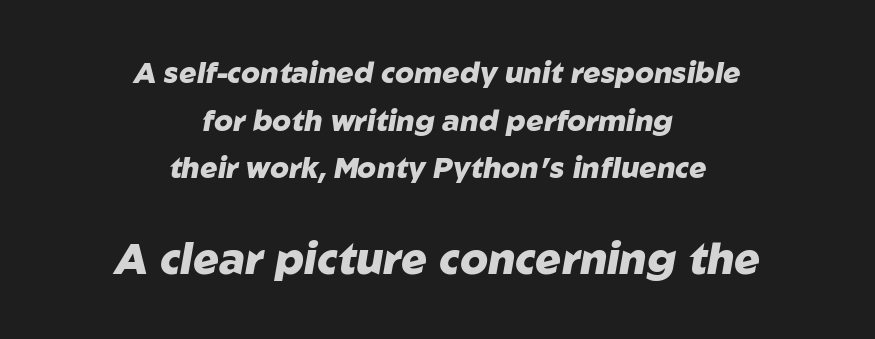
{"italic": "yes", "lean": "right", "slant_degrees": 10, "bold": "yes", "weight": "heavy", "width": "normal", "stroke_contrast": "low", "x_height": "medium", "monospaced": "no", "underline": "no", "align": "center", "line_spacing": "normal", "line_spacing_ratio": 1.64, "letter_spacing": "normal", "letter_spacing_em": 0.0, "larger_block": "second", "size_ratio": 1.48, "glyph_px": 43}
